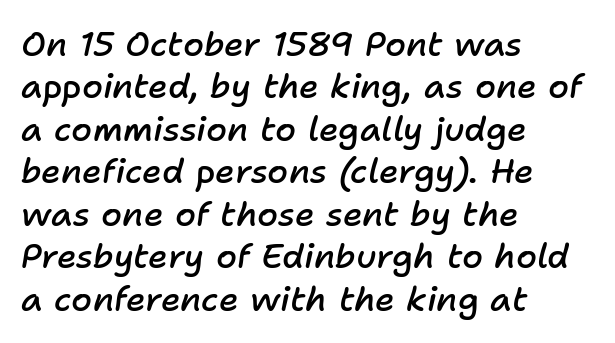
The image shows 34 px semibold type, italic (leaning right); set left-aligned, normal line spacing (1.25x), normal letter spacing, not underlined; low stroke contrast and a medium x-height.
